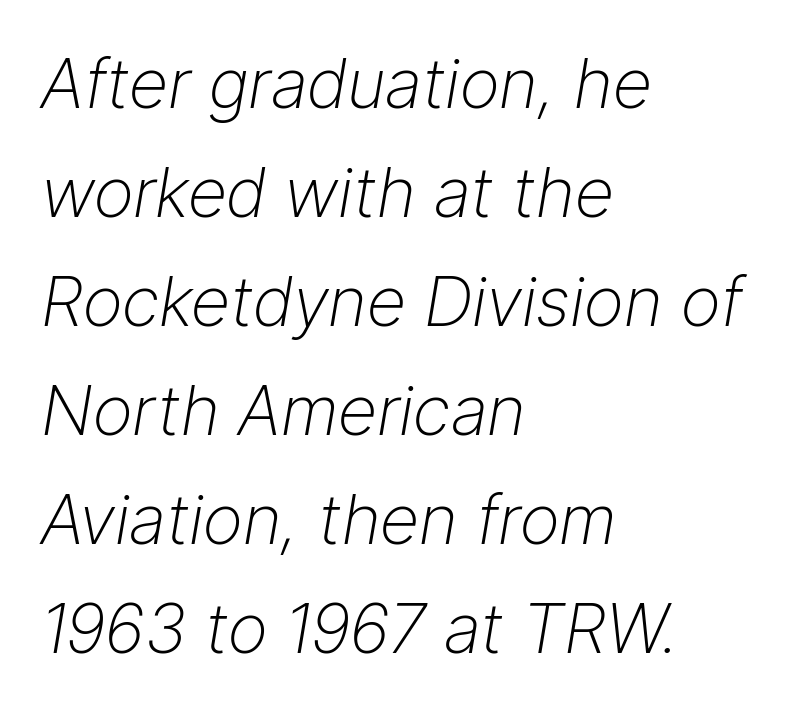
Compared with typical body copy, the letter spacing here is the same. Italic: yes, the glyphs are oblique. The typesetter chose a ragged-right arrangement here. Weight: not bold — regular or lighter.
